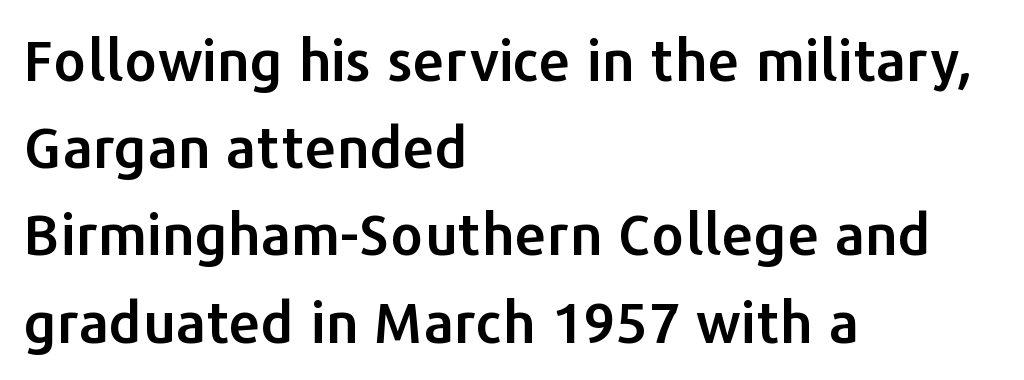
Q: Is the text italic (slanted)? A: No, it is upright.
Q: Is the typeface a serif or a sans-serif typeface? A: Sans-serif.
Q: Is the text underlined? A: No.
Q: How is the paragraph aligned? A: Left-aligned.
Q: Is the spacing between letters normal or unusually wide? A: Normal.
Q: Is the spacing between lines tight, normal or loose? A: Normal.
Q: Width (condensed, normal, or wide)? A: Normal.
Q: Stroke contrast? A: Low.
Q: x-height? A: Medium.
Q: Monospaced? A: No.
